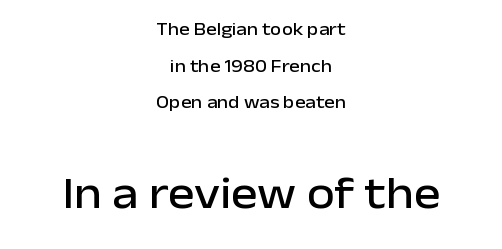
The image shows 45 px sans-serif type, upright; set centered, loose line spacing (2.03x), normal letter spacing, not underlined; the second (bottom) block is 2.5x larger; low stroke contrast and a medium x-height.
